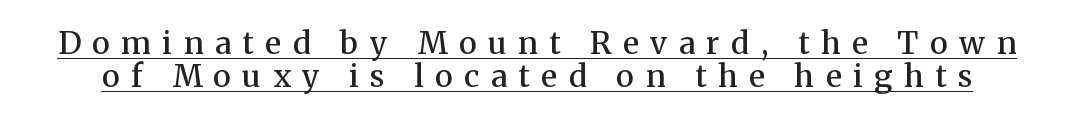
The image shows 31 px semibold serif type, upright; set tight line spacing (1.06x), unusually wide letter spacing (+0.37 em), underlined; medium stroke contrast and a medium x-height.
